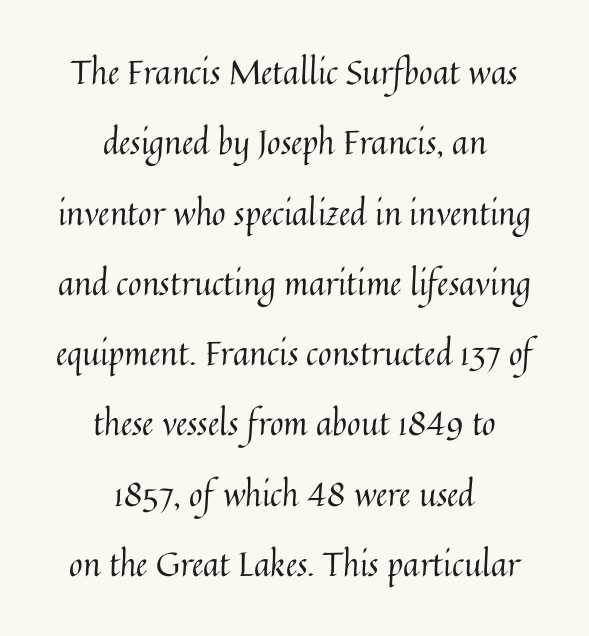
{"bold": "no", "weight": "regular", "width": "normal", "stroke_contrast": "medium", "x_height": "medium", "monospaced": "no", "underline": "no", "align": "center", "line_spacing": "loose", "line_spacing_ratio": 2.13, "letter_spacing": "normal", "letter_spacing_em": 0.0, "glyph_px": 33}
